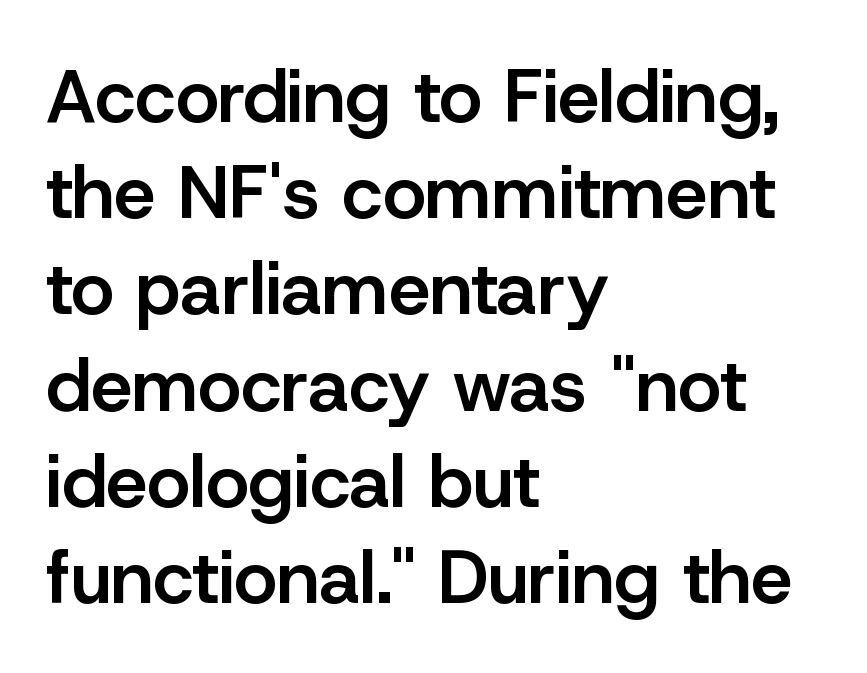
{"serif": "no", "italic": "no", "bold": "semi", "weight": "semibold", "width": "normal", "stroke_contrast": "low", "x_height": "medium", "monospaced": "no", "underline": "no", "align": "left", "line_spacing": "normal", "line_spacing_ratio": 1.3, "letter_spacing": "normal", "letter_spacing_em": 0.0, "glyph_px": 74}
